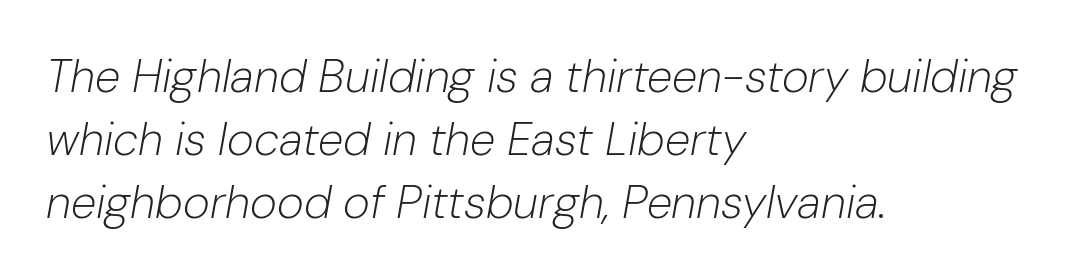
{"italic": "yes", "lean": "right", "slant_degrees": 10, "bold": "no", "weight": "light", "width": "normal", "stroke_contrast": "low", "x_height": "medium", "monospaced": "no", "underline": "no", "align": "left", "line_spacing": "normal", "line_spacing_ratio": 1.37, "letter_spacing": "normal", "letter_spacing_em": 0.0, "glyph_px": 46}
